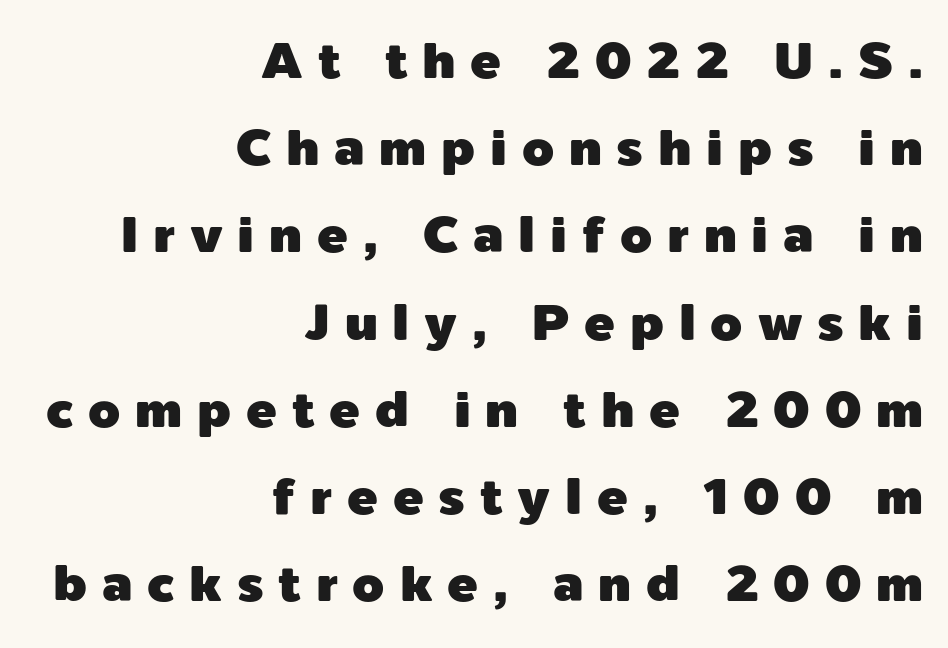
Q: Is the text italic (slanted)? A: No, it is upright.
Q: Is the typeface a serif or a sans-serif typeface? A: Sans-serif.
Q: Is the text underlined? A: No.
Q: How is the paragraph aligned? A: Right-aligned.
Q: Is the spacing between letters normal or unusually wide? A: Unusually wide.
Q: Width (condensed, normal, or wide)? A: Normal.
Q: x-height? A: Medium.
Q: Monospaced? A: No.
